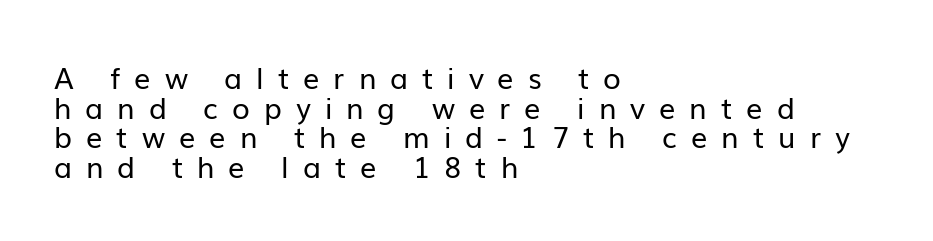
Q: Is the text bold? A: No.
Q: Is the text italic (slanted)? A: No, it is upright.
Q: Is the typeface a serif or a sans-serif typeface? A: Sans-serif.
Q: Is the text underlined? A: No.
Q: How is the paragraph aligned? A: Left-aligned.
Q: Is the spacing between letters normal or unusually wide? A: Unusually wide.
Q: Is the spacing between lines tight, normal or loose? A: Tight.
Q: Width (condensed, normal, or wide)? A: Normal.
Q: Stroke contrast? A: Low.
Q: x-height? A: Medium.
Q: Monospaced? A: No.
